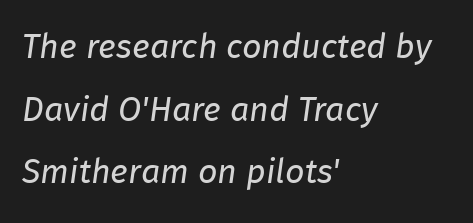
Q: Is the text bold? A: No.
Q: Is the text italic (slanted)? A: Yes, it leans right by about 8 degrees.
Q: Is the text underlined? A: No.
Q: How is the paragraph aligned? A: Left-aligned.
Q: Is the spacing between letters normal or unusually wide? A: Normal.
Q: Width (condensed, normal, or wide)? A: Normal.
Q: Stroke contrast? A: Low.
Q: x-height? A: Medium.
Q: Monospaced? A: No.
